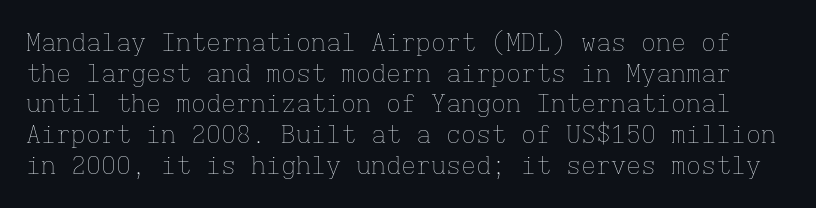
Q: Is the text bold? A: No.
Q: Is the text italic (slanted)? A: No, it is upright.
Q: Is the text underlined? A: No.
Q: Is the spacing between letters normal or unusually wide? A: Normal.
